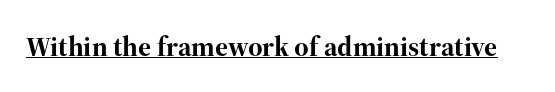
{"serif": "yes", "italic": "no", "bold": "yes", "weight": "bold", "width": "normal", "stroke_contrast": "high", "x_height": "medium", "monospaced": "no", "underline": "yes", "letter_spacing": "normal", "letter_spacing_em": 0.0, "glyph_px": 28}
